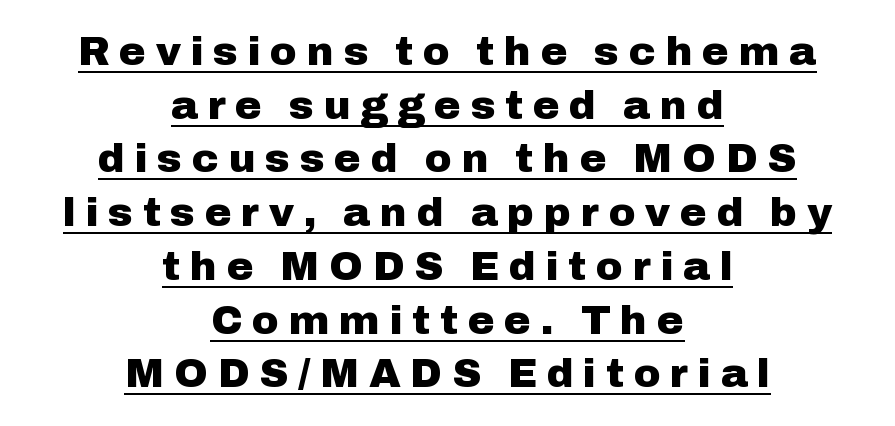
Do the characters align in a grid? No, the font is proportional. These characters rest on top of a visible drawn line. These lines have a slow, spaced-out rhythm from letter to letter. Look at the stroke-to-counter ratio: heavy, a bold.
